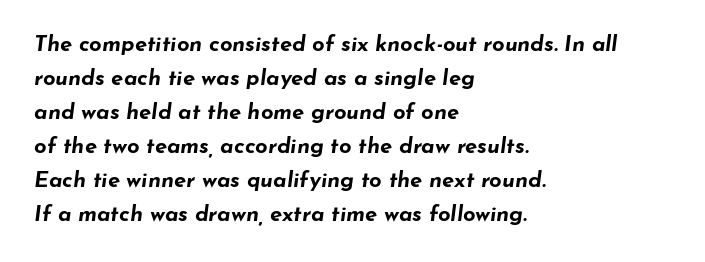
{"italic": "yes", "lean": "right", "slant_degrees": 7, "bold": "yes", "underline": "no", "align": "left", "line_spacing": "normal", "line_spacing_ratio": 1.55, "letter_spacing": "normal", "letter_spacing_em": 0.0, "glyph_px": 22}
